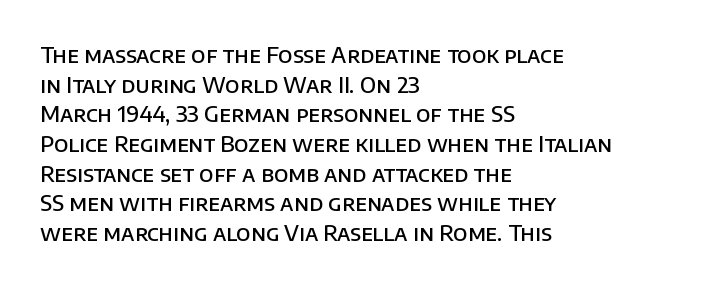
The image shows 22 px text type, upright; set left-aligned, normal line spacing (1.35x), normal letter spacing, not underlined.
